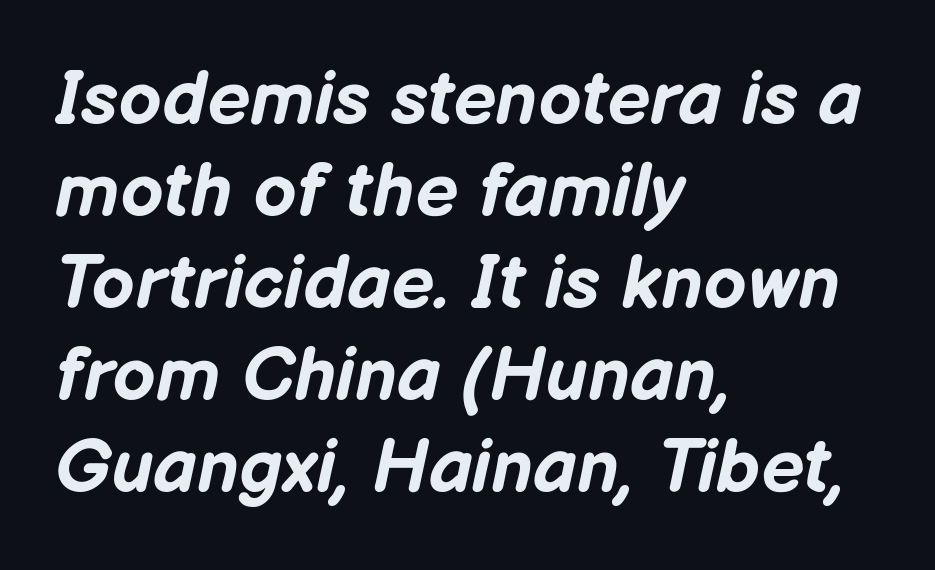
Q: Is the text bold? A: Yes.
Q: Is the text italic (slanted)? A: Yes, it leans right by about 12 degrees.
Q: Is the text underlined? A: No.
Q: How is the paragraph aligned? A: Left-aligned.
Q: Is the spacing between letters normal or unusually wide? A: Normal.
Q: Width (condensed, normal, or wide)? A: Normal.
Q: Stroke contrast? A: Low.
Q: x-height? A: Medium.
Q: Monospaced? A: No.
